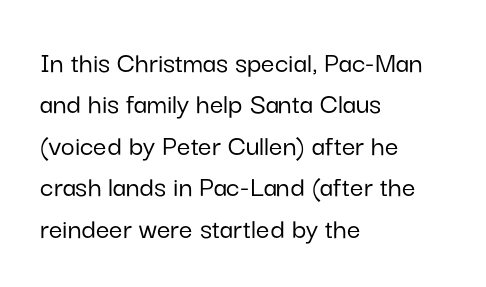
Posture: upright roman. The passage shown is typed in a proportional face where columns would drift. Standard letterfit; no display-style spreading of the glyphs. Glance below the letters and you will spot only blank space.
